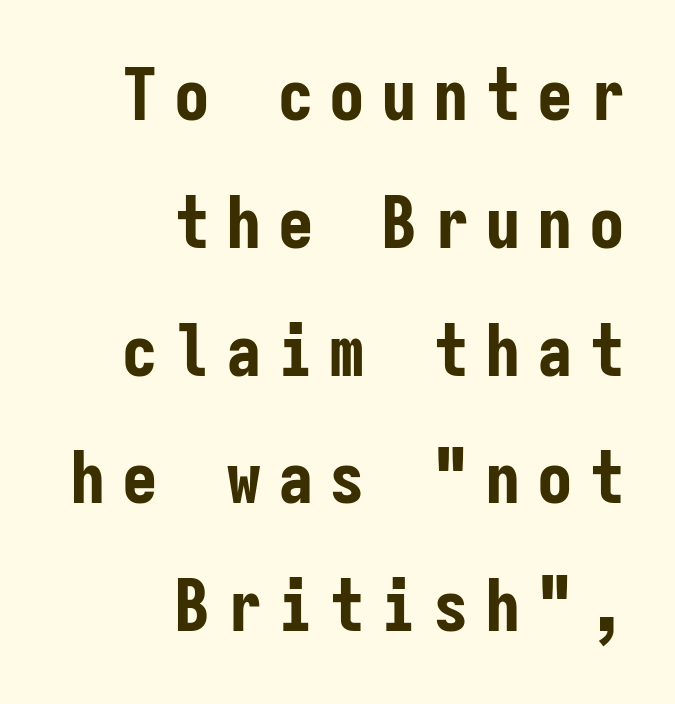
Q: Is the text bold? A: Yes.
Q: Is the text italic (slanted)? A: No, it is upright.
Q: Is the typeface a serif or a sans-serif typeface? A: Sans-serif.
Q: Is the text underlined? A: No.
Q: How is the paragraph aligned? A: Right-aligned.
Q: Is the spacing between letters normal or unusually wide? A: Unusually wide.
Q: Width (condensed, normal, or wide)? A: Condensed.
Q: Stroke contrast? A: Low.
Q: x-height? A: Medium.
Q: Monospaced? A: Yes.
